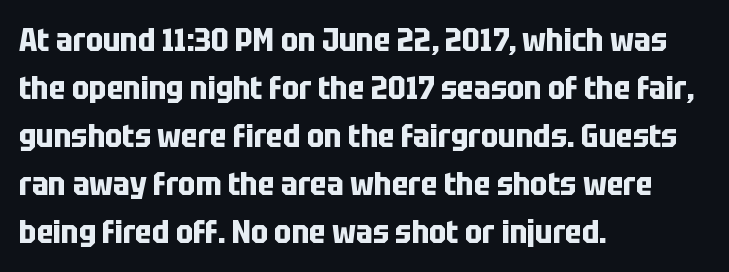
Q: Is the text bold? A: Yes.
Q: Is the text italic (slanted)? A: No, it is upright.
Q: Is the typeface a serif or a sans-serif typeface? A: Sans-serif.
Q: Is the text underlined? A: No.
Q: How is the paragraph aligned? A: Left-aligned.
Q: Is the spacing between letters normal or unusually wide? A: Normal.
Q: Is the spacing between lines tight, normal or loose? A: Normal.
Q: Width (condensed, normal, or wide)? A: Condensed.
Q: Stroke contrast? A: Low.
Q: x-height? A: Large.
Q: Monospaced? A: No.
